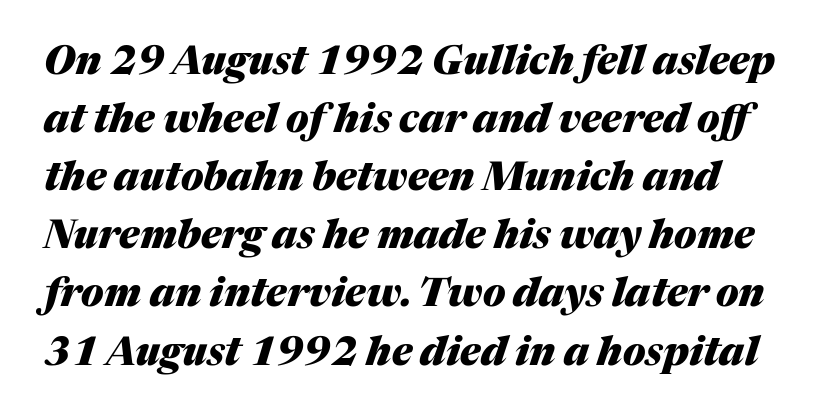
The image shows 39 px heavy type, italic (leaning right); set normal line spacing (1.49x), normal letter spacing, not underlined; medium stroke contrast and a medium x-height.
